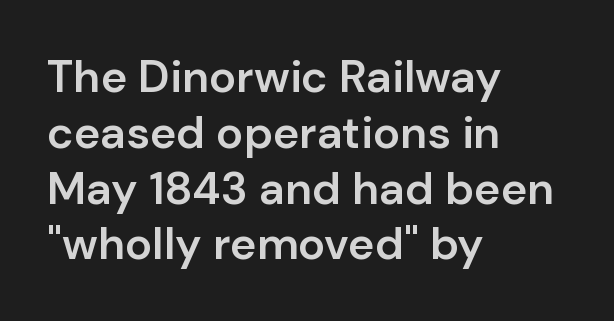
{"serif": "no", "italic": "no", "bold": "semi", "weight": "semibold", "width": "normal", "stroke_contrast": "low", "x_height": "medium", "monospaced": "no", "underline": "no", "align": "left", "line_spacing_ratio": 1.24, "letter_spacing": "normal", "letter_spacing_em": 0.0, "glyph_px": 45}
